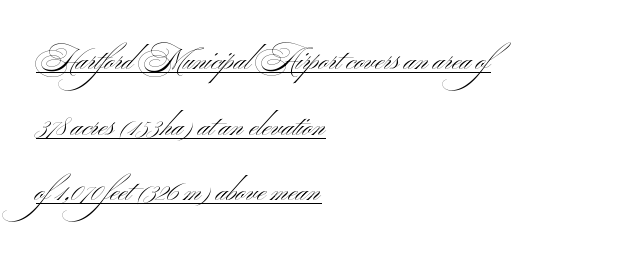
{"serif": "no", "bold": "no", "weight": "light", "width": "wide", "stroke_contrast": "medium", "x_height": "small", "monospaced": "no", "underline": "yes", "align": "left", "line_spacing": "loose", "line_spacing_ratio": 2.26, "letter_spacing": "normal", "letter_spacing_em": 0.0, "glyph_px": 29}
